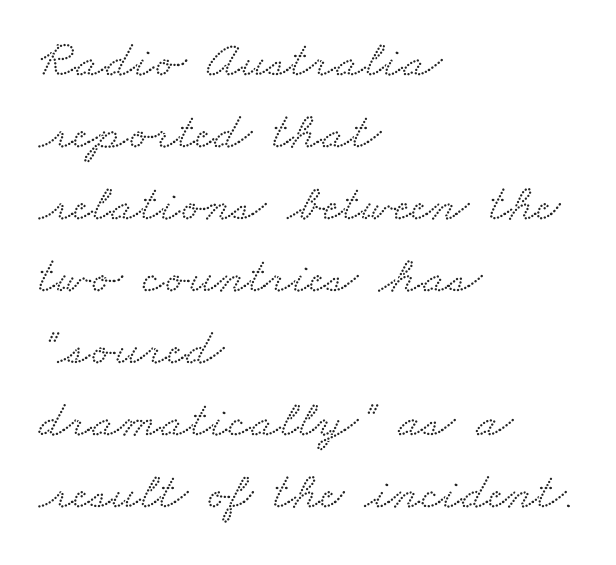
Lines of text with bare space underneath. A student would call this left alignment; a typographer would say flush left, rag right. Leading matches the norm, producing a regular column.
